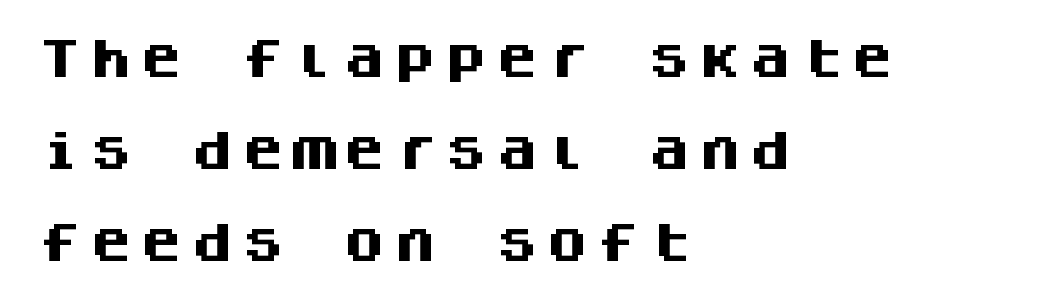
{"serif": "no", "italic": "no", "bold": "yes", "weight": "heavy", "width": "normal", "stroke_contrast": "medium", "x_height": "large", "monospaced": "yes", "underline": "no", "align": "left", "line_spacing": "loose", "line_spacing_ratio": 2.14, "glyph_px": 43}
